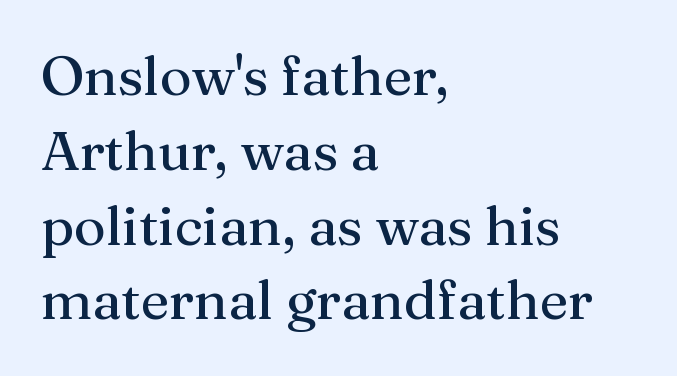
The image shows 55 px regular-weight serif type, upright; set left-aligned, normal line spacing (1.36x), normal letter spacing, not underlined; medium stroke contrast and a medium x-height.
